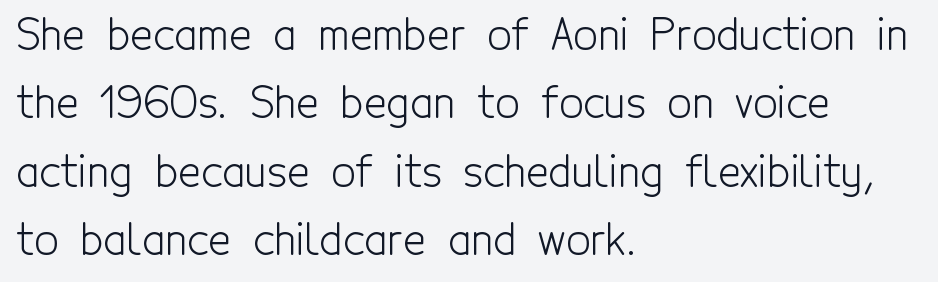
These lines are rendered in a variable-pitch font. The compositor pushed each line to the left boundary. Posture: straight, roman, zero tilt. This sample keeps an unexceptional amount of space between lines. Clear beneath every line of the passage. The letterforms sit shoulder to shoulder at normal distance.
